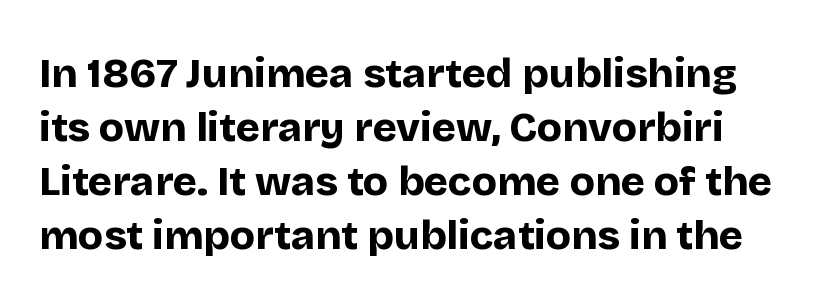
The image shows 41 px bold sans-serif type, upright; set normal line spacing (1.32x), normal letter spacing, not underlined; low stroke contrast and a large x-height.
